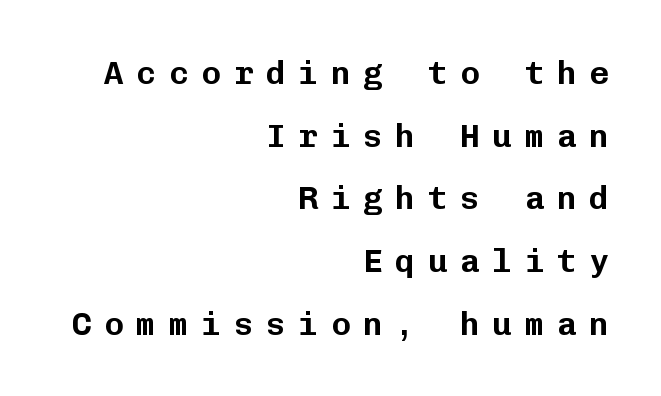
{"serif": "no", "italic": "no", "width": "normal", "stroke_contrast": "low", "x_height": "medium", "monospaced": "yes", "underline": "no", "align": "right", "line_spacing": "loose", "line_spacing_ratio": 1.9, "letter_spacing": "wide", "letter_spacing_em": 0.38, "glyph_px": 33}
